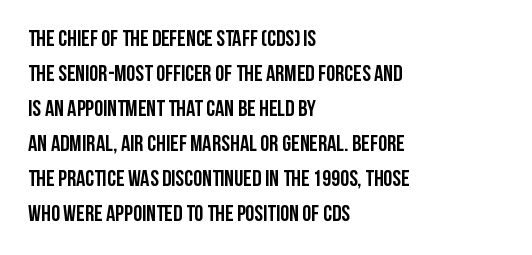
{"italic": "no", "bold": "yes", "underline": "no", "align": "left", "line_spacing": "normal", "line_spacing_ratio": 1.52, "letter_spacing": "normal", "letter_spacing_em": 0.0, "glyph_px": 23}
